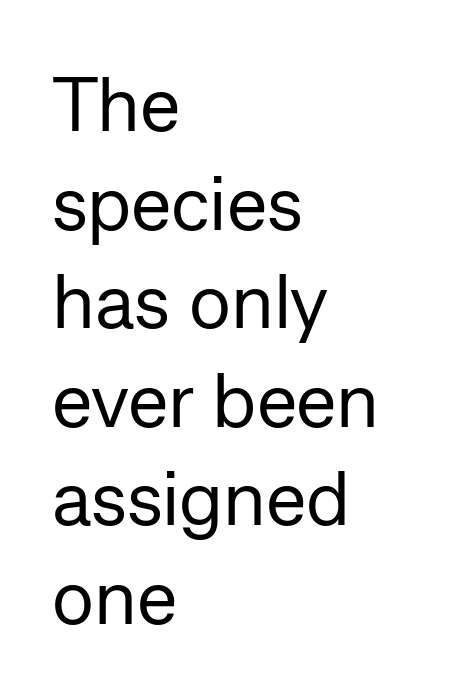
{"serif": "no", "italic": "no", "bold": "no", "weight": "regular", "width": "normal", "stroke_contrast": "low", "x_height": "medium", "monospaced": "no", "underline": "no", "align": "left", "line_spacing": "normal", "line_spacing_ratio": 1.28, "letter_spacing": "normal", "letter_spacing_em": 0.0, "glyph_px": 77}
